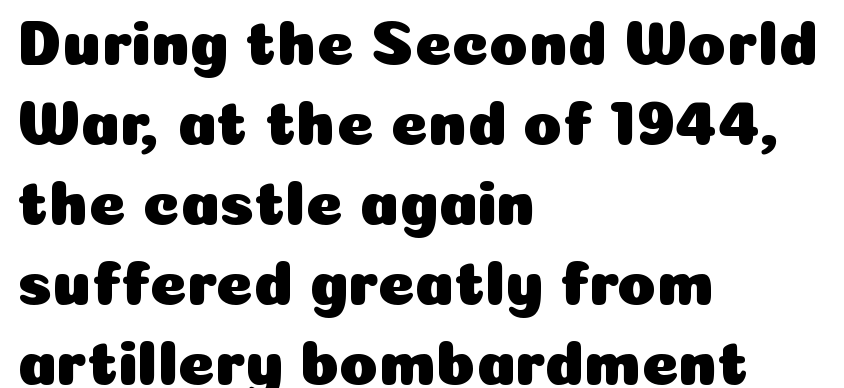
Q: Is the text italic (slanted)? A: No, it is upright.
Q: Is the typeface a serif or a sans-serif typeface? A: Sans-serif.
Q: Is the text underlined? A: No.
Q: How is the paragraph aligned? A: Left-aligned.
Q: Is the spacing between letters normal or unusually wide? A: Normal.
Q: Is the spacing between lines tight, normal or loose? A: Normal.
Q: Width (condensed, normal, or wide)? A: Normal.
Q: Stroke contrast? A: Low.
Q: x-height? A: Medium.
Q: Monospaced? A: No.
